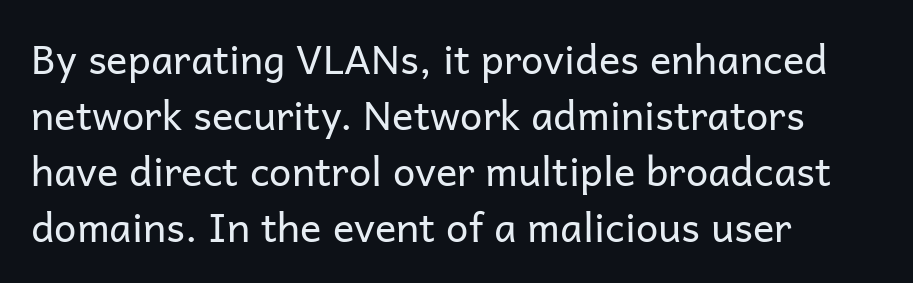
Q: Is the text bold? A: No.
Q: Is the text italic (slanted)? A: No, it is upright.
Q: Is the typeface a serif or a sans-serif typeface? A: Sans-serif.
Q: Is the text underlined? A: No.
Q: How is the paragraph aligned? A: Left-aligned.
Q: Is the spacing between letters normal or unusually wide? A: Normal.
Q: Is the spacing between lines tight, normal or loose? A: Normal.
Q: Width (condensed, normal, or wide)? A: Normal.
Q: Stroke contrast? A: Low.
Q: x-height? A: Medium.
Q: Monospaced? A: No.
